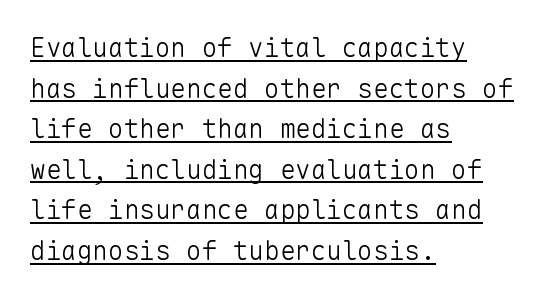
The image shows 26 px text type, upright; set left-aligned, normal line spacing (1.56x), normal letter spacing, underlined.
